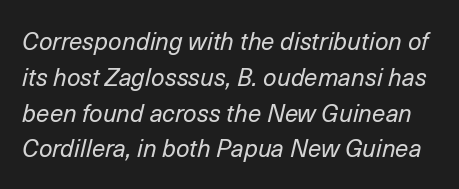
Look at the tracking — it's just the regular setting, nothing added. How would I describe the line gaps? Plain and ordinary. The face looks like a standard text weight, possibly lighter. Only glyphs here, with clear space below each row. In terms of posture, this sample is oblique.
